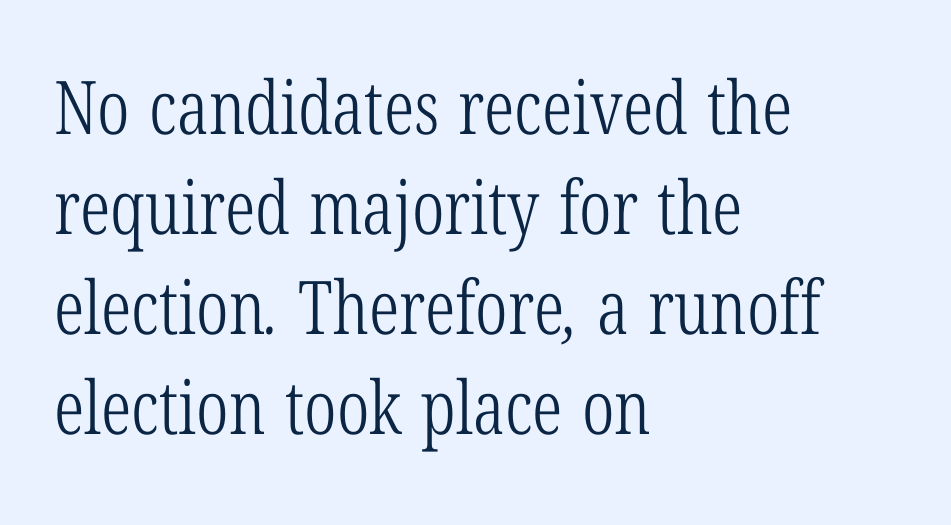
Q: Is the text bold? A: No.
Q: Is the typeface a serif or a sans-serif typeface? A: Serif.
Q: Is the text underlined? A: No.
Q: How is the paragraph aligned? A: Left-aligned.
Q: Is the spacing between letters normal or unusually wide? A: Normal.
Q: Is the spacing between lines tight, normal or loose? A: Normal.
Q: Width (condensed, normal, or wide)? A: Condensed.
Q: Stroke contrast? A: Low.
Q: x-height? A: Medium.
Q: Monospaced? A: No.
